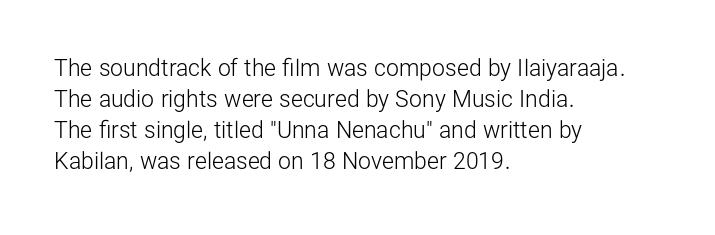
Q: Is the text bold? A: No.
Q: Is the text italic (slanted)? A: No, it is upright.
Q: Is the text underlined? A: No.
Q: How is the paragraph aligned? A: Left-aligned.
Q: Is the spacing between letters normal or unusually wide? A: Normal.
Q: Is the spacing between lines tight, normal or loose? A: Normal.
